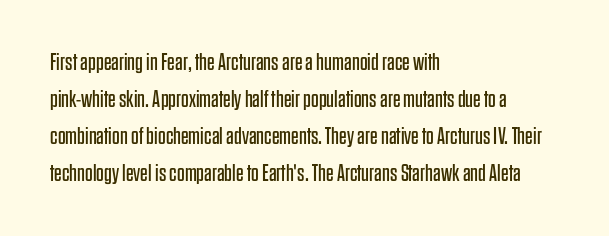
{"italic": "no", "bold": "no", "underline": "no", "align": "left", "line_spacing": "normal", "line_spacing_ratio": 1.54, "letter_spacing": "normal", "letter_spacing_em": 0.0, "glyph_px": 24}
